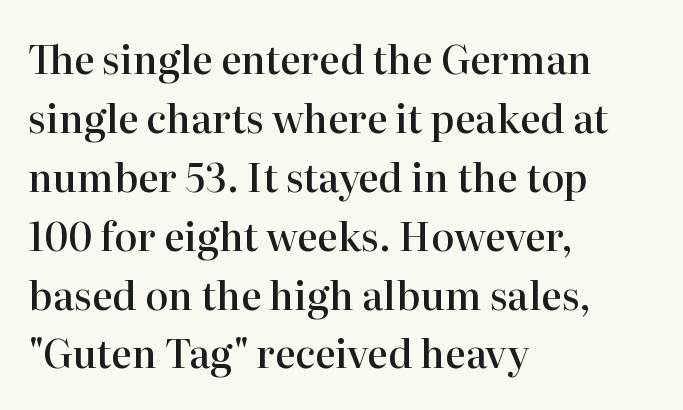
The typeface chosen for these lines features serifs. A typesetter would call this proportional, since set widths differ per character. The glyphs have the mass of a demibold cut, below bold. The horizontal fit of the characters is conventional and even. Underlining? Definitely not there. Quick note: interline space is typical.
